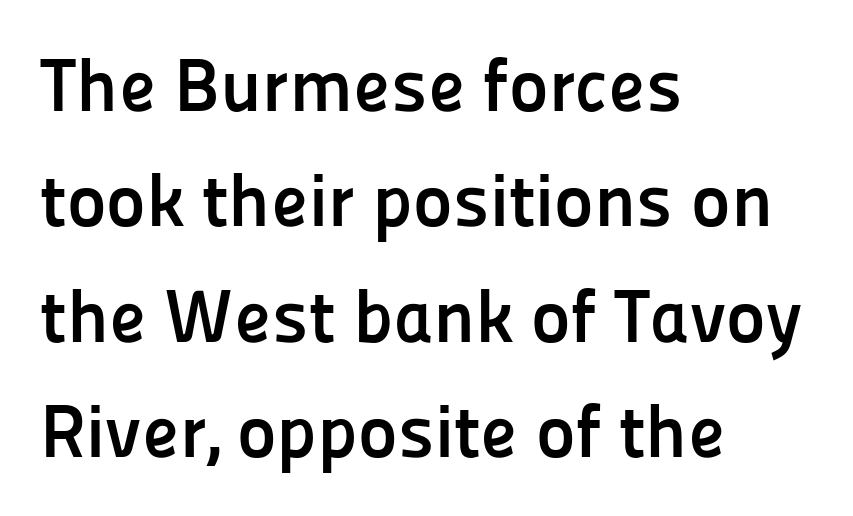
The image shows 75 px semibold sans-serif type, upright; set left-aligned, normal line spacing (1.54x), normal letter spacing, not underlined; low stroke contrast and a medium x-height.
